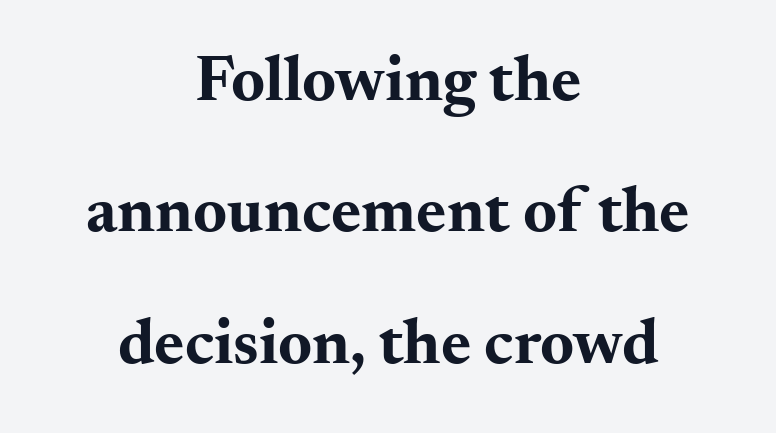
Q: Is the text bold? A: Yes.
Q: Is the text italic (slanted)? A: No, it is upright.
Q: Is the typeface a serif or a sans-serif typeface? A: Serif.
Q: Is the text underlined? A: No.
Q: How is the paragraph aligned? A: Centered.
Q: Is the spacing between letters normal or unusually wide? A: Normal.
Q: Is the spacing between lines tight, normal or loose? A: Loose.
Q: Width (condensed, normal, or wide)? A: Wide.
Q: Stroke contrast? A: Medium.
Q: x-height? A: Small.
Q: Monospaced? A: No.
